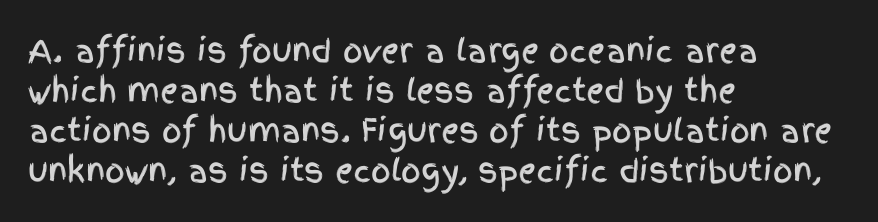
{"serif": "no", "italic": "no", "width": "condensed", "x_height": "large", "monospaced": "no", "underline": "no", "align": "left", "line_spacing": "normal", "line_spacing_ratio": 1.29, "letter_spacing": "normal", "letter_spacing_em": 0.0, "glyph_px": 31}
